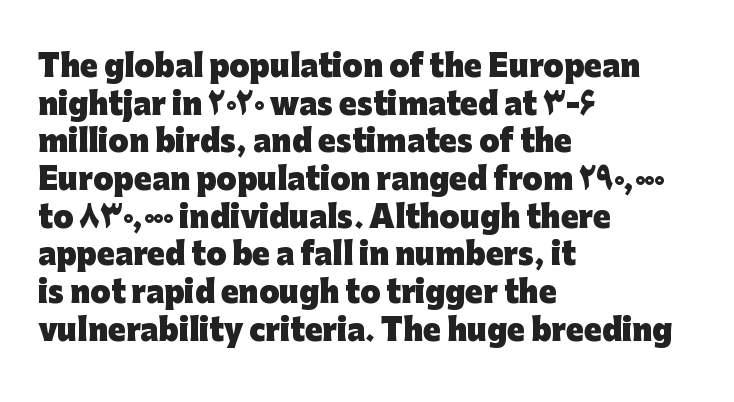
{"serif": "no", "italic": "no", "bold": "yes", "weight": "heavy", "width": "normal", "stroke_contrast": "low", "x_height": "medium", "monospaced": "no", "underline": "no", "align": "left", "line_spacing": "normal", "line_spacing_ratio": 1.3, "letter_spacing": "normal", "letter_spacing_em": 0.0, "glyph_px": 29}
